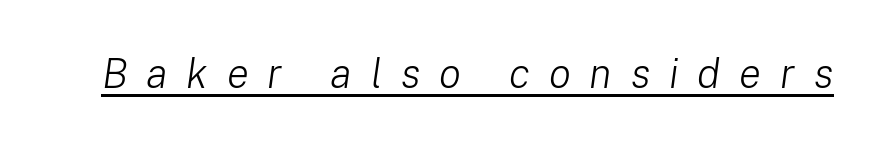
{"italic": "yes", "lean": "right", "slant_degrees": 8, "bold": "no", "weight": "light", "width": "normal", "stroke_contrast": "low", "x_height": "medium", "monospaced": "no", "underline": "yes", "letter_spacing": "wide", "letter_spacing_em": 0.46, "glyph_px": 41}
